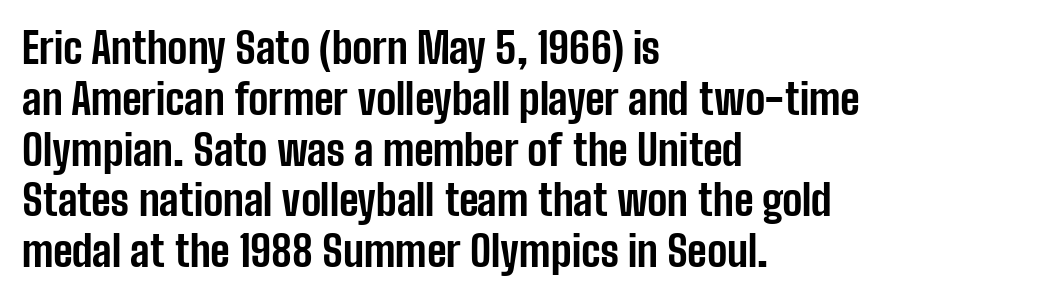
The image shows 42 px bold, condensed sans-serif type, upright; set left-aligned, line spacing 1.21x, normal letter spacing, not underlined; low stroke contrast and a medium x-height.
